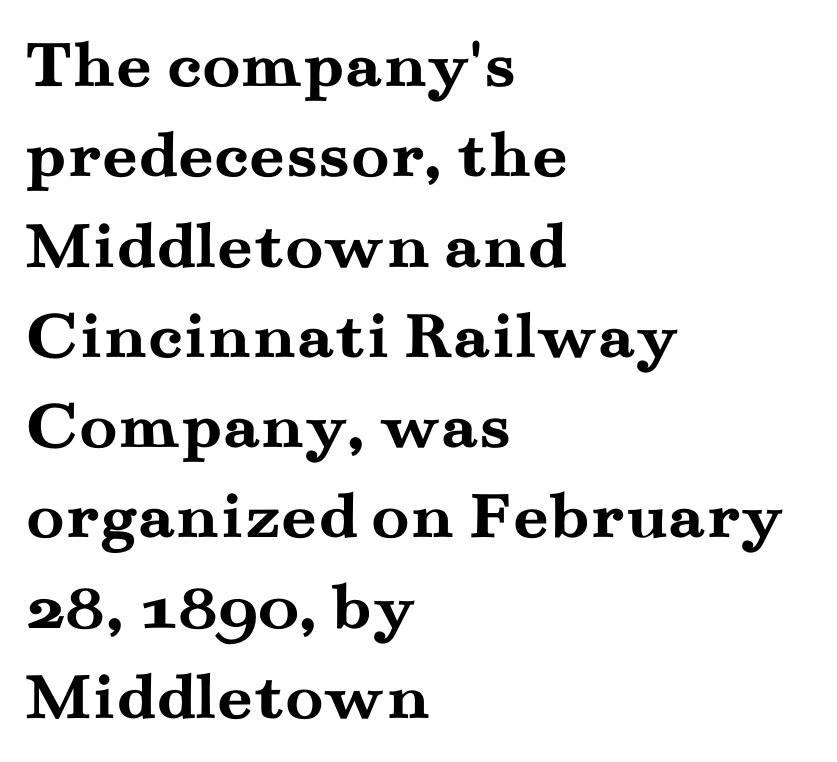
The image shows 70 px semibold, wide serif type, upright; set left-aligned, normal line spacing (1.29x), normal letter spacing, not underlined; medium stroke contrast and a small x-height.
